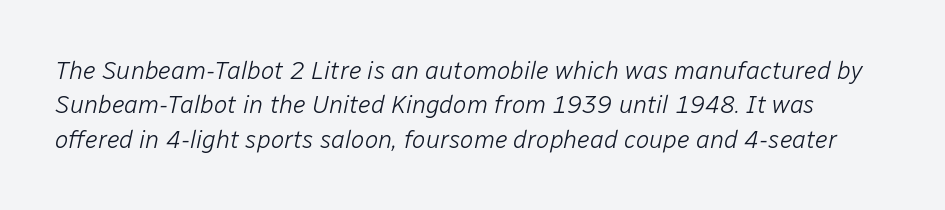
Q: Is the text bold? A: No.
Q: Is the text italic (slanted)? A: Yes, it leans right by about 12 degrees.
Q: Is the text underlined? A: No.
Q: Is the spacing between letters normal or unusually wide? A: Normal.
Q: Is the spacing between lines tight, normal or loose? A: Normal.
